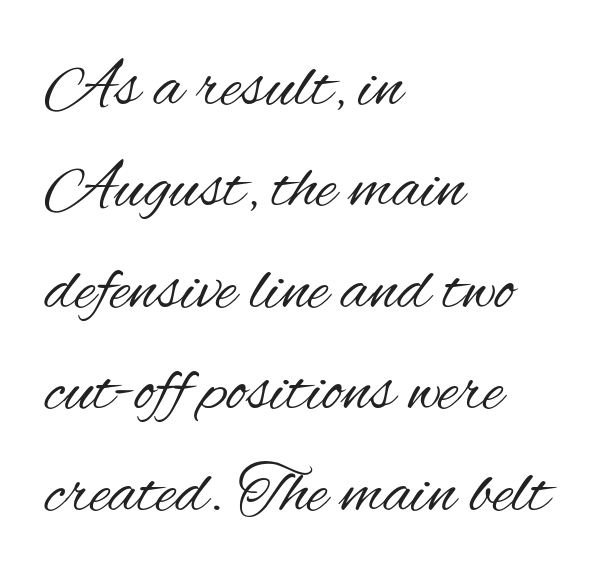
The image shows 69 px regular-weight, condensed sans-serif type; set left-aligned, normal line spacing (1.47x), normal letter spacing, not underlined; medium stroke contrast and a small x-height.
